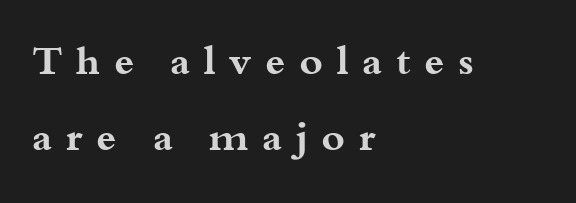
The rendering inserts visible extra space after every character. Does the leading feel generous? Absolutely, it's lavish. In terms of letterform style, serifs are clearly present. Weight: bold. Underline: absent. Do the letters lean? They stand straight.
